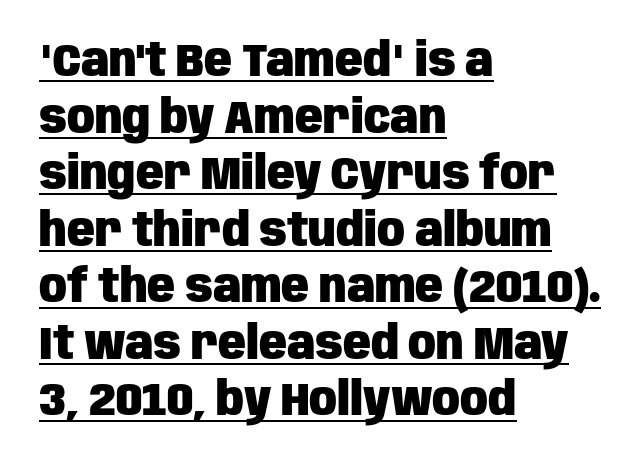
{"serif": "no", "italic": "no", "bold": "yes", "weight": "heavy", "width": "condensed", "stroke_contrast": "low", "x_height": "large", "monospaced": "no", "underline": "yes", "align": "left", "line_spacing_ratio": 1.23, "letter_spacing": "normal", "letter_spacing_em": 0.0, "glyph_px": 46}
